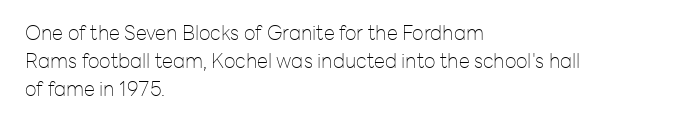
Q: Is the text bold? A: No.
Q: Is the text italic (slanted)? A: No, it is upright.
Q: Is the text underlined? A: No.
Q: How is the paragraph aligned? A: Left-aligned.
Q: Is the spacing between letters normal or unusually wide? A: Normal.
Q: Is the spacing between lines tight, normal or loose? A: Normal.
